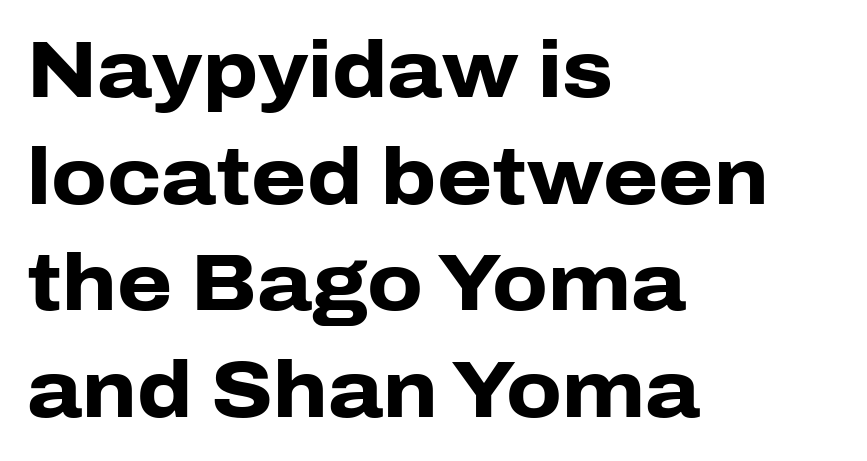
The lines in this sample share a left origin and differ only in where they stop. Spacing between characters is what you'd get straight out of the box. Reading down the column, the eye jumps a familiar distance to each next line. Proportional: the letters do not fall into vertical columns. Nobody drew a line under any word here.
